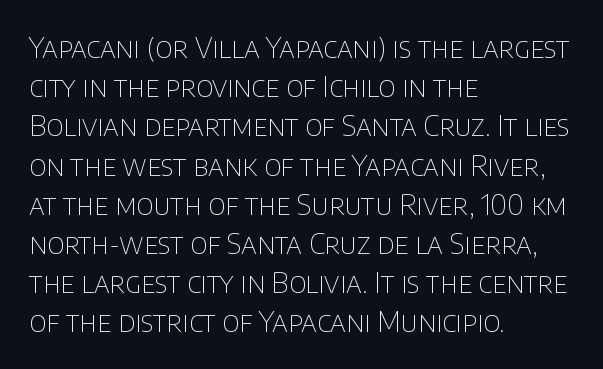
The image shows 28 px thin sans-serif type, upright; set left-aligned, normal line spacing (1.4x), normal letter spacing, not underlined; low stroke contrast and a large x-height.
